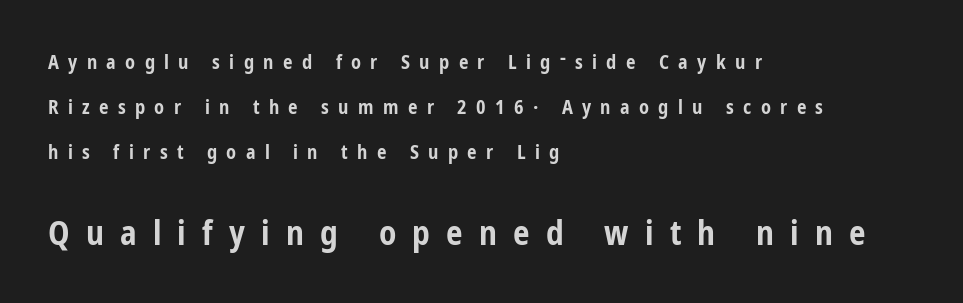
The image shows 33 px bold, condensed sans-serif type, upright; set left-aligned, loose line spacing (2.36x), unusually wide letter spacing (+0.49 em), not underlined; the second (bottom) block is 1.74x larger; low stroke contrast and a medium x-height.
